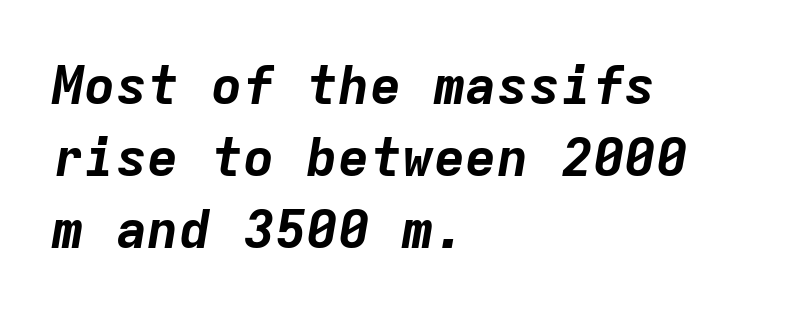
The image shows 53 px bold type, italic (leaning right), monospaced; set left-aligned, normal line spacing (1.36x), normal letter spacing, not underlined; low stroke contrast and a medium x-height.
